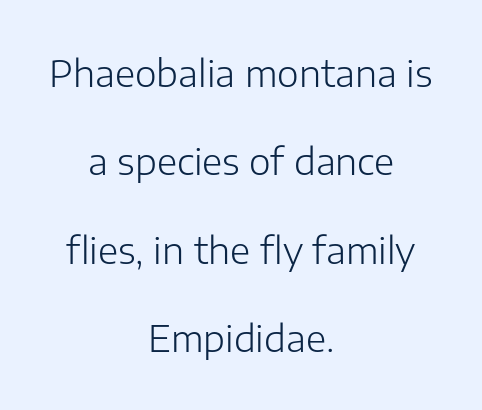
Q: Is the text bold? A: No.
Q: Is the text italic (slanted)? A: No, it is upright.
Q: Is the typeface a serif or a sans-serif typeface? A: Sans-serif.
Q: Is the text underlined? A: No.
Q: How is the paragraph aligned? A: Centered.
Q: Is the spacing between letters normal or unusually wide? A: Normal.
Q: Is the spacing between lines tight, normal or loose? A: Loose.
Q: Width (condensed, normal, or wide)? A: Normal.
Q: Stroke contrast? A: Low.
Q: x-height? A: Medium.
Q: Monospaced? A: No.
